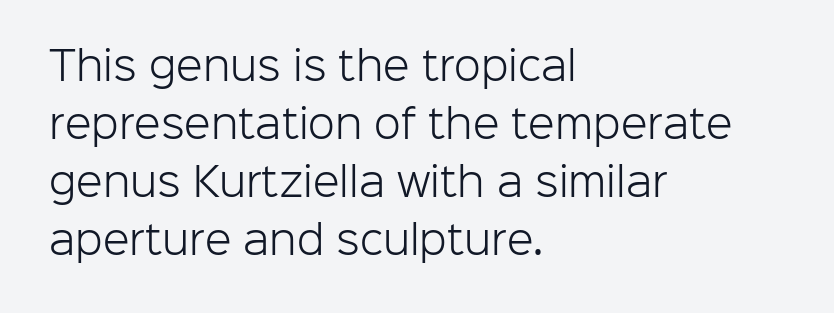
{"serif": "no", "italic": "no", "bold": "no", "weight": "light", "width": "normal", "stroke_contrast": "low", "x_height": "medium", "monospaced": "no", "underline": "no", "align": "left", "line_spacing": "normal", "line_spacing_ratio": 1.49, "letter_spacing": "normal", "letter_spacing_em": 0.0, "glyph_px": 39}
